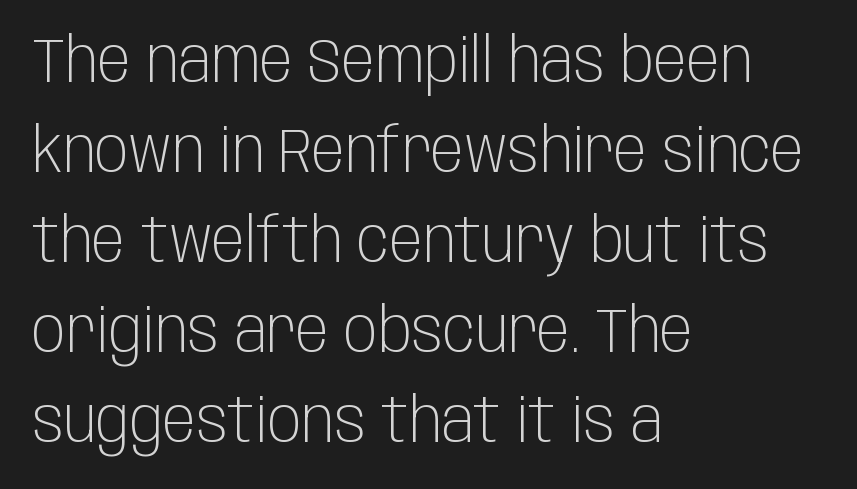
Q: Is the text bold? A: No.
Q: Is the text italic (slanted)? A: No, it is upright.
Q: Is the typeface a serif or a sans-serif typeface? A: Sans-serif.
Q: Is the text underlined? A: No.
Q: How is the paragraph aligned? A: Left-aligned.
Q: Is the spacing between letters normal or unusually wide? A: Normal.
Q: Is the spacing between lines tight, normal or loose? A: Normal.
Q: Width (condensed, normal, or wide)? A: Condensed.
Q: Stroke contrast? A: Low.
Q: x-height? A: Large.
Q: Monospaced? A: No.
